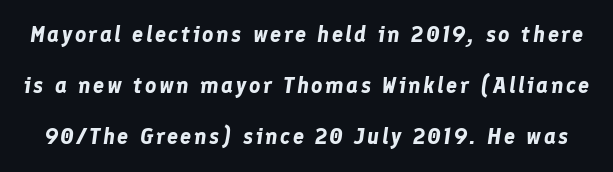
{"italic": "yes", "lean": "right", "slant_degrees": 8, "bold": "yes", "underline": "no", "line_spacing": "loose", "line_spacing_ratio": 2.32, "glyph_px": 22}
